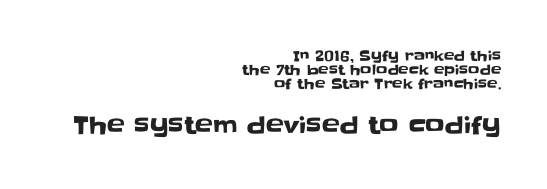
Q: Is the text italic (slanted)? A: No, it is upright.
Q: Is the text underlined? A: No.
Q: How is the paragraph aligned? A: Right-aligned.
Q: Is the spacing between letters normal or unusually wide? A: Normal.
Q: Is the spacing between lines tight, normal or loose? A: Tight.
Q: Which block of text is set in a larger size, the first (top) or the second (bottom)? A: The second (bottom) one.
